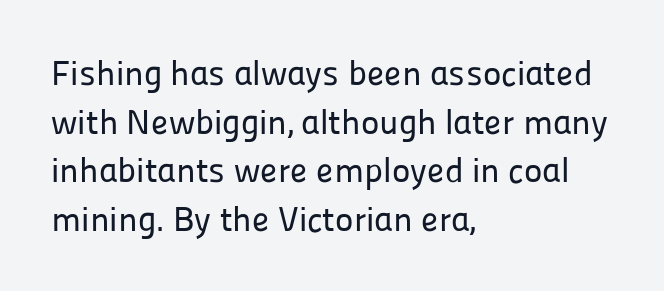
{"serif": "no", "italic": "no", "width": "normal", "stroke_contrast": "low", "x_height": "medium", "monospaced": "no", "underline": "no", "align": "left", "line_spacing": "normal", "line_spacing_ratio": 1.39, "letter_spacing": "normal", "letter_spacing_em": 0.0, "glyph_px": 35}
